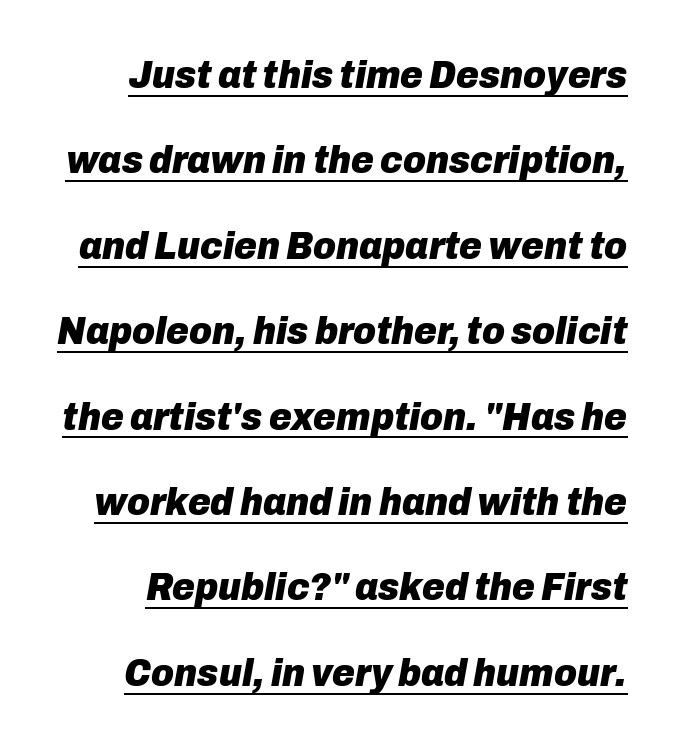
The image shows 39 px heavy type, italic (leaning right); set loose line spacing (2.19x), normal letter spacing, underlined; low stroke contrast and a medium x-height.
